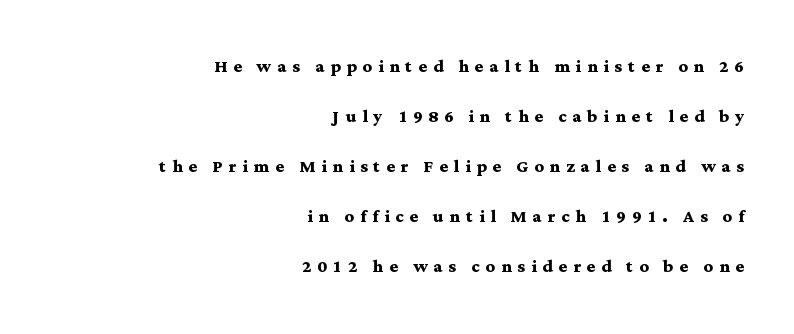
{"italic": "no", "bold": "yes", "underline": "no", "align": "right", "line_spacing": "loose", "line_spacing_ratio": 2.17, "letter_spacing": "wide", "letter_spacing_em": 0.25, "glyph_px": 23}
